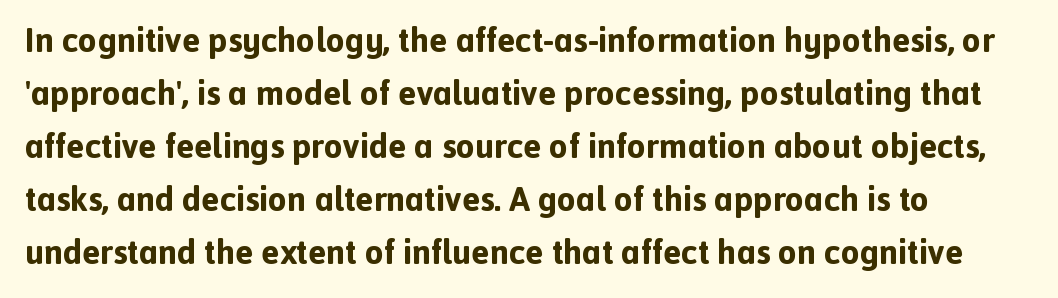
The image shows 34 px bold sans-serif type, upright; set left-aligned, normal line spacing (1.56x), normal letter spacing, not underlined; a medium x-height.
